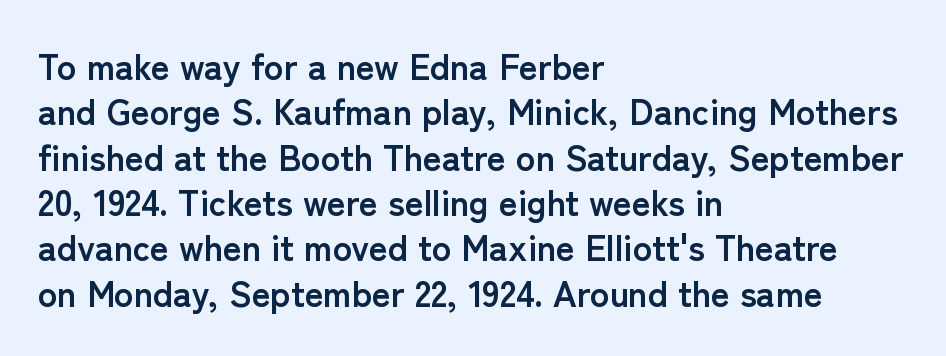
The string is rendered with underlining switched off. You can tell from the bare stems that sans-serif type was used. Nope, not italic — everything's standing straight. Tracking here is standard; glyphs follow each other at the usual distance.
